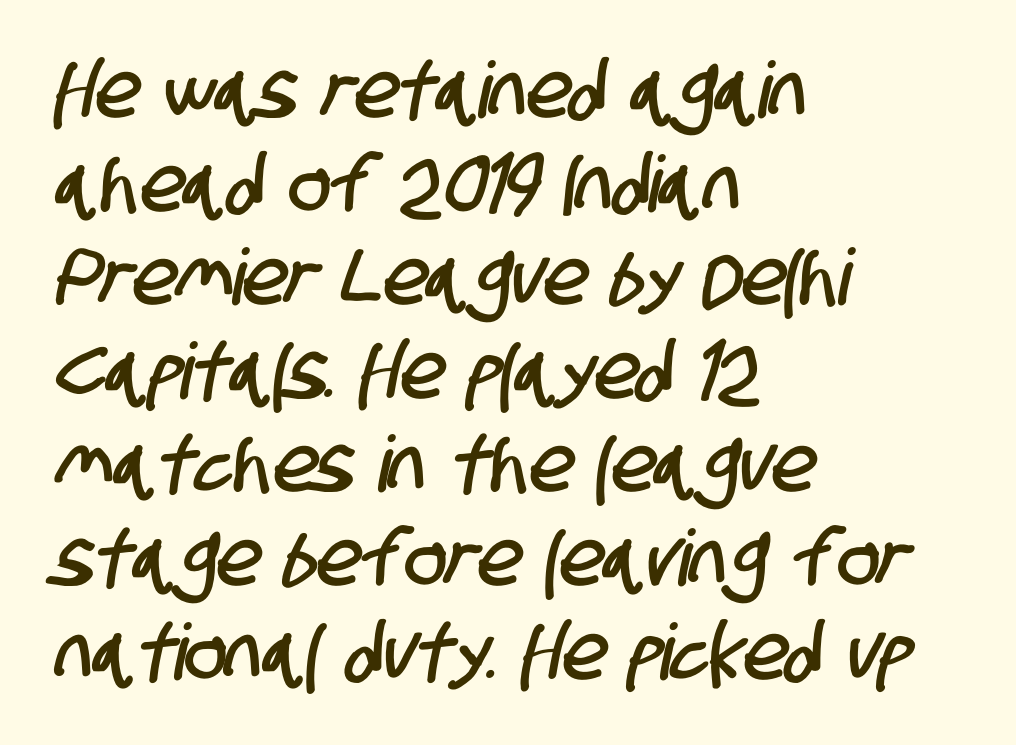
Do the characters align in a grid? No, the font is proportional. No extra tracking has been applied to these lines. This rendering employs a face without finishing strokes, i.e., a sans-serif. Plain, unruled lines of type. Caption: multi-line text, flush left, ragged right.
